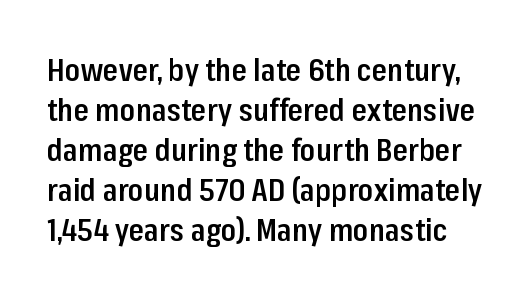
Q: Is the text bold? A: Semi-bold.
Q: Is the text italic (slanted)? A: No, it is upright.
Q: Is the typeface a serif or a sans-serif typeface? A: Sans-serif.
Q: Is the text underlined? A: No.
Q: Is the spacing between letters normal or unusually wide? A: Normal.
Q: Is the spacing between lines tight, normal or loose? A: Normal.
Q: Width (condensed, normal, or wide)? A: Condensed.
Q: Stroke contrast? A: Low.
Q: x-height? A: Medium.
Q: Monospaced? A: No.
